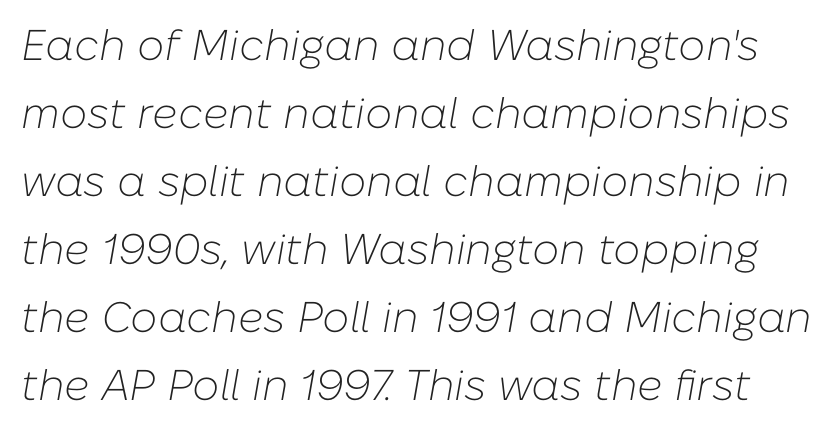
Q: Is the text bold? A: No.
Q: Is the text italic (slanted)? A: Yes, it leans right by about 10 degrees.
Q: Is the text underlined? A: No.
Q: Is the spacing between letters normal or unusually wide? A: Normal.
Q: Is the spacing between lines tight, normal or loose? A: Normal.
Q: Width (condensed, normal, or wide)? A: Normal.
Q: Stroke contrast? A: Low.
Q: x-height? A: Medium.
Q: Monospaced? A: No.
